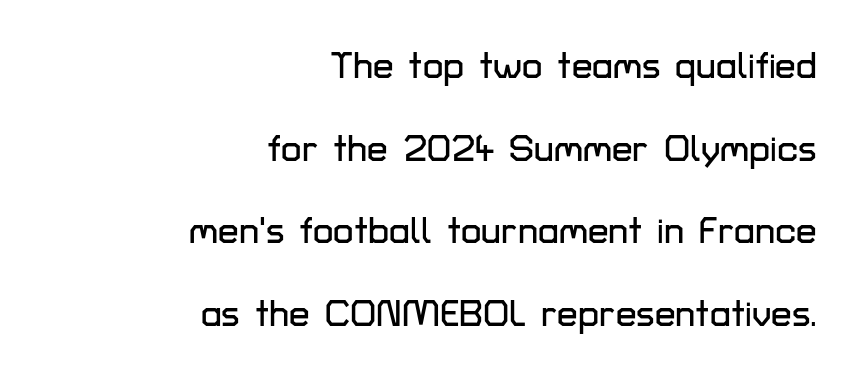
{"serif": "no", "italic": "no", "width": "normal", "stroke_contrast": "low", "x_height": "medium", "monospaced": "no", "underline": "no", "align": "right", "line_spacing": "loose", "line_spacing_ratio": 2.23, "letter_spacing": "normal", "letter_spacing_em": 0.0, "glyph_px": 37}
